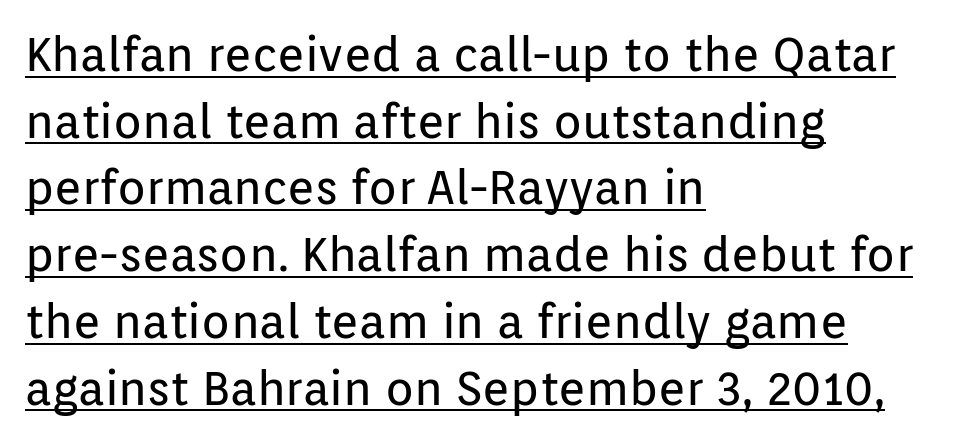
The image shows 47 px regular-weight sans-serif type, upright; set left-aligned, normal line spacing (1.42x), normal letter spacing, underlined; low stroke contrast and a medium x-height.
